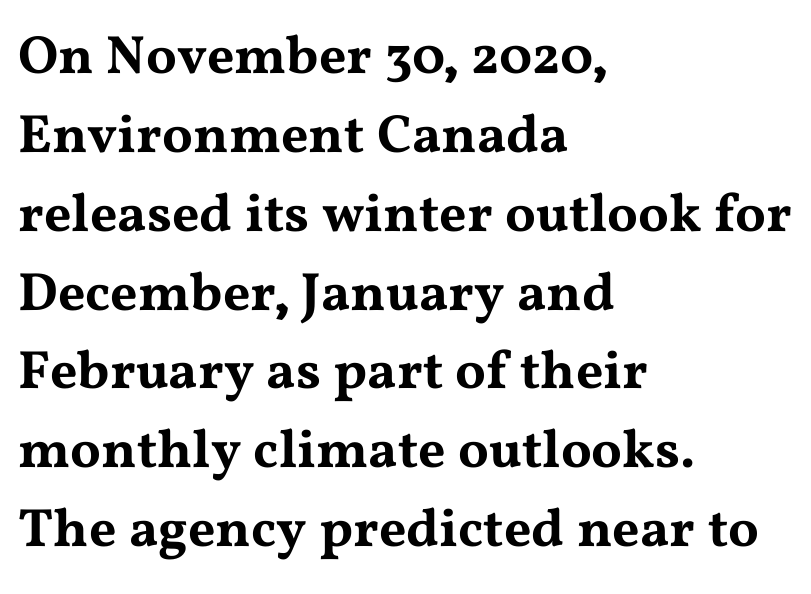
{"serif": "yes", "italic": "no", "width": "wide", "stroke_contrast": "medium", "x_height": "medium", "monospaced": "no", "underline": "no", "align": "left", "line_spacing": "normal", "line_spacing_ratio": 1.46, "letter_spacing": "normal", "letter_spacing_em": 0.0, "glyph_px": 54}
